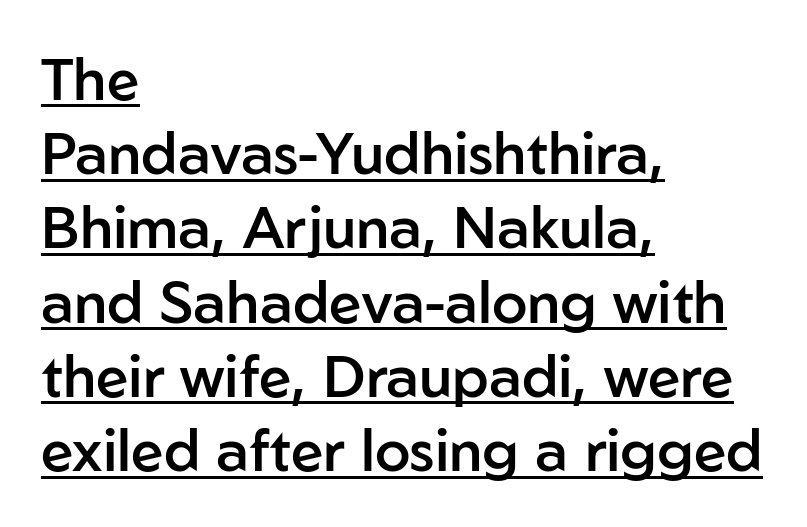
The image shows 58 px semibold sans-serif type, upright; set left-aligned, normal line spacing (1.28x), normal letter spacing, underlined; low stroke contrast and a medium x-height.
